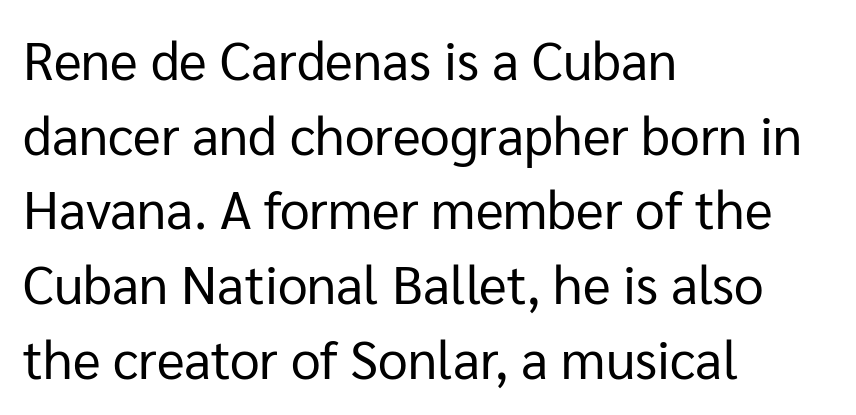
{"serif": "no", "italic": "no", "bold": "no", "weight": "regular", "width": "normal", "stroke_contrast": "low", "x_height": "medium", "monospaced": "no", "underline": "no", "align": "left", "line_spacing": "normal", "line_spacing_ratio": 1.41, "letter_spacing": "normal", "letter_spacing_em": 0.0, "glyph_px": 53}
